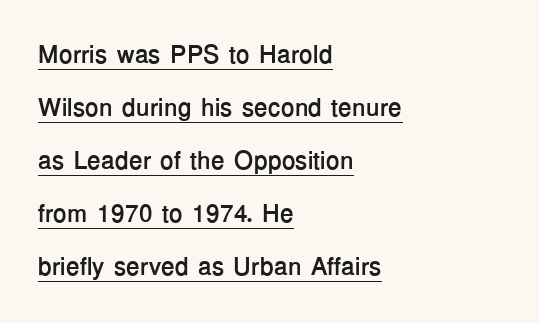
The image shows 25 px bold type, upright; set left-aligned, loose line spacing (2.12x), normal letter spacing, underlined.
